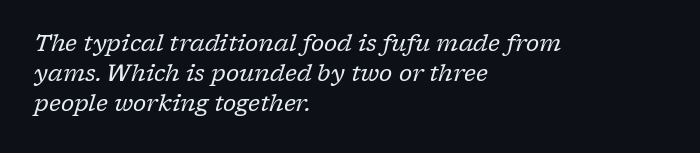
The image shows 23 px text type, italic (leaning right); set left-aligned, normal line spacing (1.31x), normal letter spacing, not underlined.
